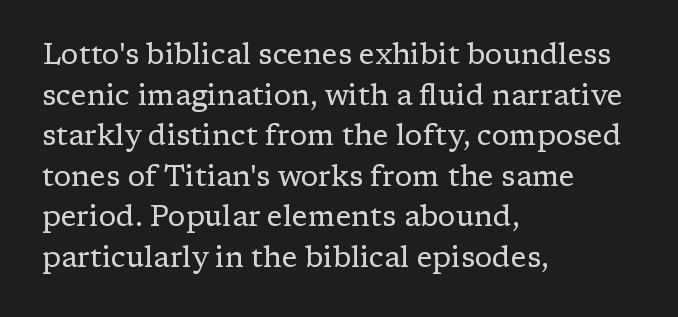
The image shows 29 px regular-weight serif type, upright; set left-aligned, normal line spacing (1.4x), normal letter spacing, not underlined; low stroke contrast and a medium x-height.
